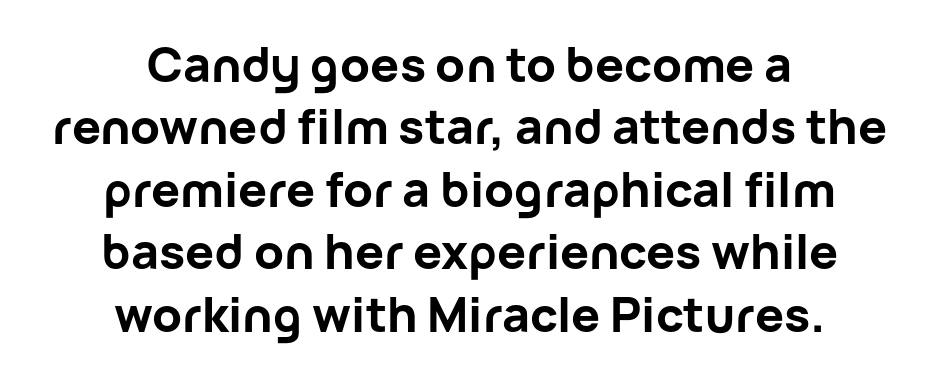
{"serif": "no", "italic": "no", "bold": "yes", "weight": "bold", "width": "normal", "stroke_contrast": "low", "x_height": "medium", "monospaced": "no", "underline": "no", "align": "center", "line_spacing": "normal", "line_spacing_ratio": 1.3, "letter_spacing": "normal", "letter_spacing_em": 0.0, "glyph_px": 48}
